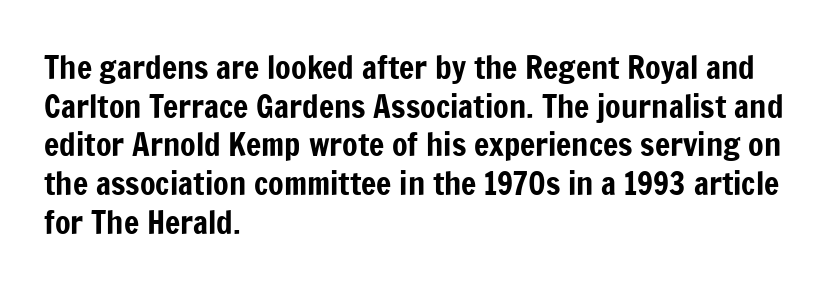
The typesetter chose a ragged-right arrangement here. This rendering leaves character spacing at its baseline value. Check under the words: just untouched page. The face used here is a sans, in the tradition of grotesques and geometrics. The letters advance in unequal steps, a hallmark of proportional type. Is there any slant? The stems are plumb.
